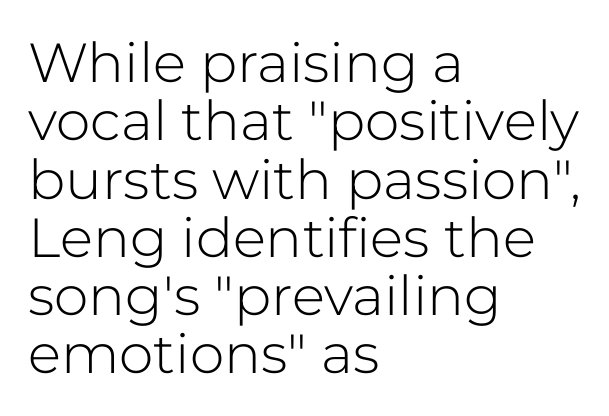
Q: Is the text bold? A: No.
Q: Is the text italic (slanted)? A: No, it is upright.
Q: Is the typeface a serif or a sans-serif typeface? A: Sans-serif.
Q: Is the text underlined? A: No.
Q: How is the paragraph aligned? A: Left-aligned.
Q: Is the spacing between letters normal or unusually wide? A: Normal.
Q: Is the spacing between lines tight, normal or loose? A: Tight.
Q: Width (condensed, normal, or wide)? A: Normal.
Q: Stroke contrast? A: Low.
Q: x-height? A: Medium.
Q: Monospaced? A: No.
